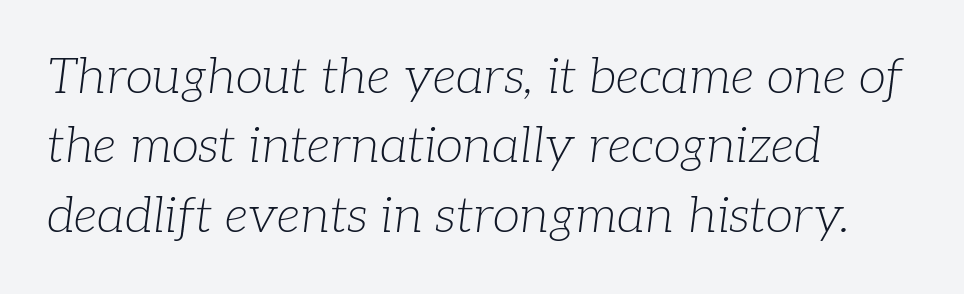
The image shows 50 px light serif type, italic (leaning right); set left-aligned, normal line spacing (1.39x), normal letter spacing, not underlined; low stroke contrast and a medium x-height.
